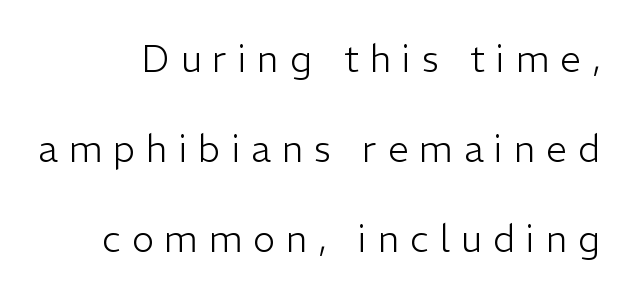
The image shows 37 px light sans-serif type, upright; set loose line spacing (2.43x), unusually wide letter spacing (+0.3 em), not underlined; low stroke contrast and a medium x-height.
